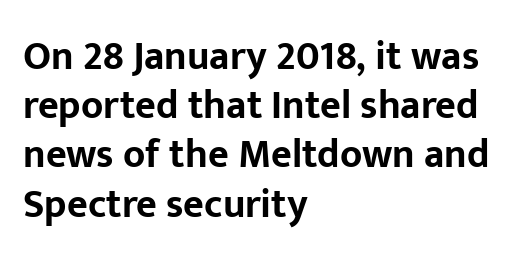
Glance below the letters and you will spot only blank space. Heft: maximum for text — a bold. What kind of face is this? One without serifs — a sans. Letter spacing: default.
